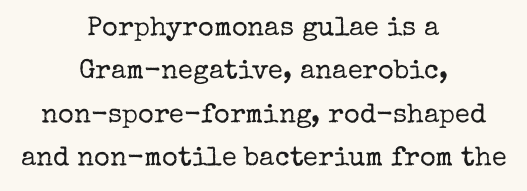
The image shows 27 px text type, upright; set centered, normal line spacing (1.61x), normal letter spacing, not underlined.
